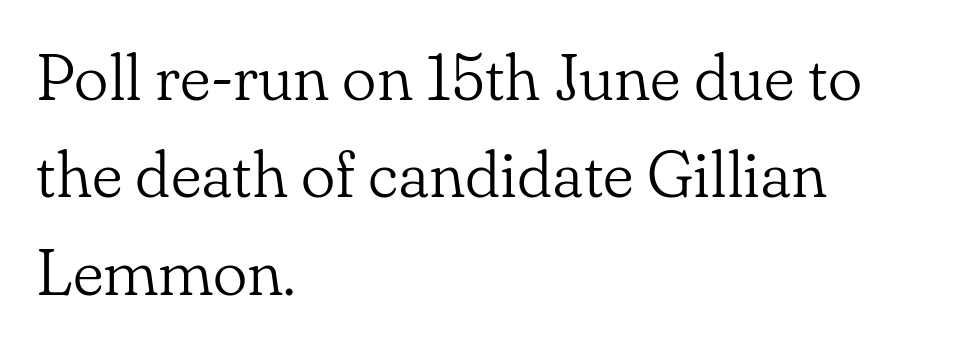
The image shows 65 px light serif type, upright; set left-aligned, normal line spacing (1.5x), normal letter spacing, not underlined; low stroke contrast and a small x-height.
